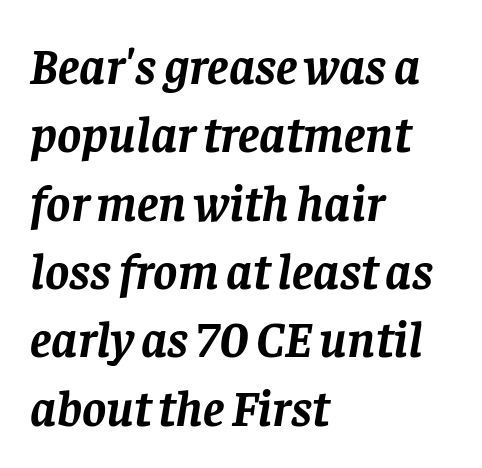
Q: Is the text bold? A: Yes.
Q: Is the text italic (slanted)? A: Yes, it leans right by about 8 degrees.
Q: Is the typeface a serif or a sans-serif typeface? A: Serif.
Q: Is the text underlined? A: No.
Q: How is the paragraph aligned? A: Left-aligned.
Q: Is the spacing between letters normal or unusually wide? A: Normal.
Q: Is the spacing between lines tight, normal or loose? A: Normal.
Q: Width (condensed, normal, or wide)? A: Normal.
Q: Stroke contrast? A: Low.
Q: x-height? A: Large.
Q: Monospaced? A: No.
